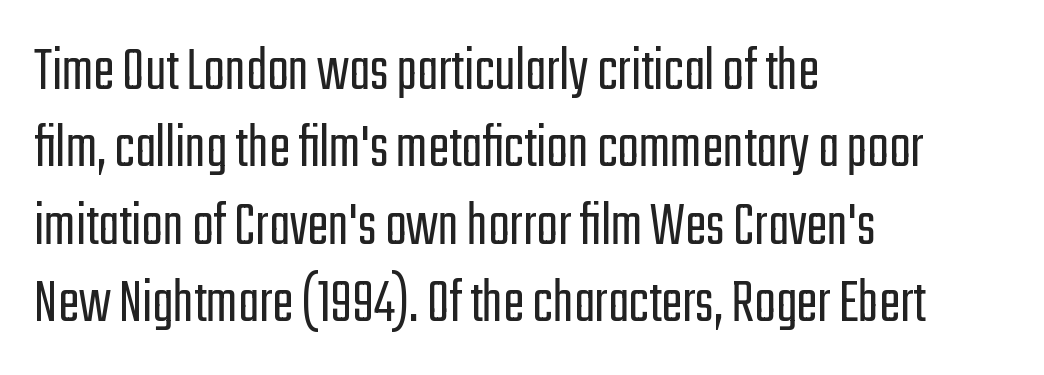
The image shows 63 px light, condensed sans-serif type, upright; set left-aligned, line spacing 1.23x, normal letter spacing, not underlined; low stroke contrast and a medium x-height.
